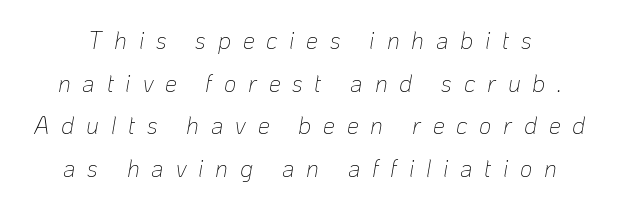
The image shows 24 px text type, italic (leaning right); set line spacing 1.78x, unusually wide letter spacing (+0.49 em), not underlined.
